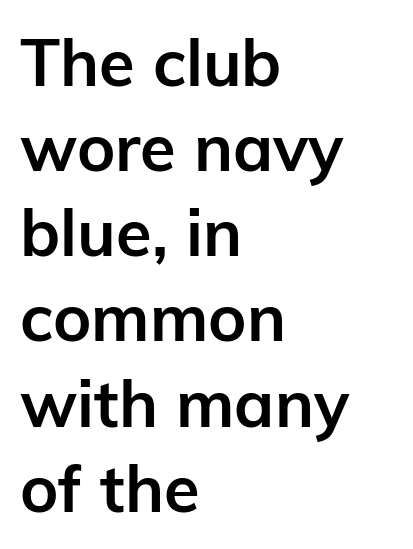
Q: Is the text bold? A: Yes.
Q: Is the text italic (slanted)? A: No, it is upright.
Q: Is the typeface a serif or a sans-serif typeface? A: Sans-serif.
Q: Is the text underlined? A: No.
Q: How is the paragraph aligned? A: Left-aligned.
Q: Is the spacing between letters normal or unusually wide? A: Normal.
Q: Is the spacing between lines tight, normal or loose? A: Normal.
Q: Width (condensed, normal, or wide)? A: Normal.
Q: Stroke contrast? A: Low.
Q: x-height? A: Medium.
Q: Monospaced? A: No.
